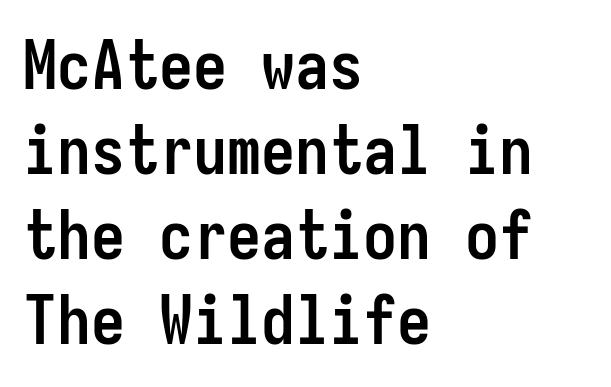
The image shows 68 px semibold, condensed sans-serif type, upright, monospaced; set left-aligned, normal line spacing (1.25x), normal letter spacing, not underlined; low stroke contrast and a medium x-height.
